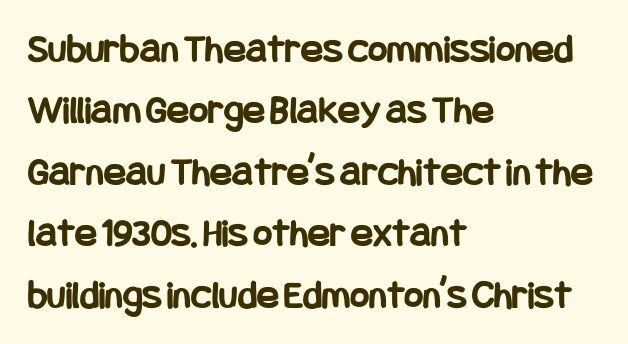
{"serif": "no", "italic": "no", "bold": "yes", "weight": "bold", "width": "condensed", "stroke_contrast": "low", "x_height": "large", "underline": "no", "align": "left", "line_spacing": "normal", "line_spacing_ratio": 1.5, "letter_spacing": "normal", "letter_spacing_em": 0.0, "glyph_px": 41}
